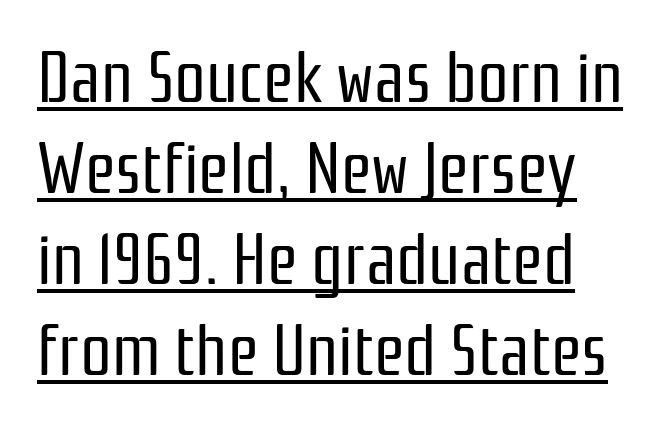
Beneath each row of characters lies a ruled line. This rendering leaves character spacing at its baseline value. Rendered with straight, roman letterforms. A sans-serif font was chosen for this passage. Is this a heavy cut? Hardly; it is regular or lighter.
